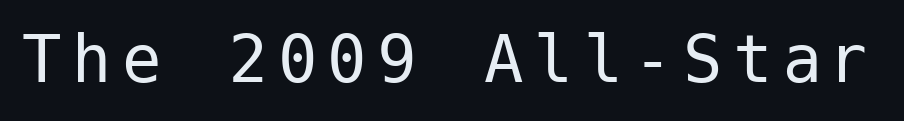
Q: Is the text bold? A: No.
Q: Is the text italic (slanted)? A: No, it is upright.
Q: Is the typeface a serif or a sans-serif typeface? A: Sans-serif.
Q: Is the text underlined? A: No.
Q: Width (condensed, normal, or wide)? A: Normal.
Q: Stroke contrast? A: Low.
Q: x-height? A: Medium.
